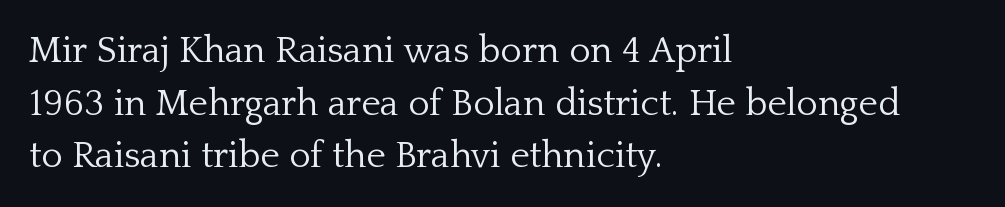
{"serif": "yes", "italic": "no", "bold": "no", "weight": "light", "width": "normal", "stroke_contrast": "low", "x_height": "medium", "monospaced": "no", "underline": "no", "align": "left", "line_spacing": "normal", "line_spacing_ratio": 1.42, "letter_spacing": "normal", "letter_spacing_em": 0.0, "glyph_px": 37}
